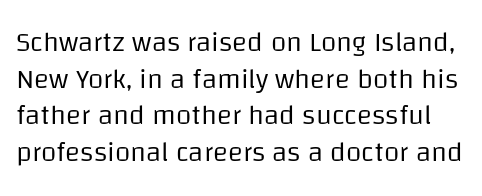
On a weight scale, this lands at 450 or below. The font family rendered here belongs to the sans-serif group. The line texture is even and compact thanks to regular tracking. Think of a printed novel: that variable character pitch is what you see here.
